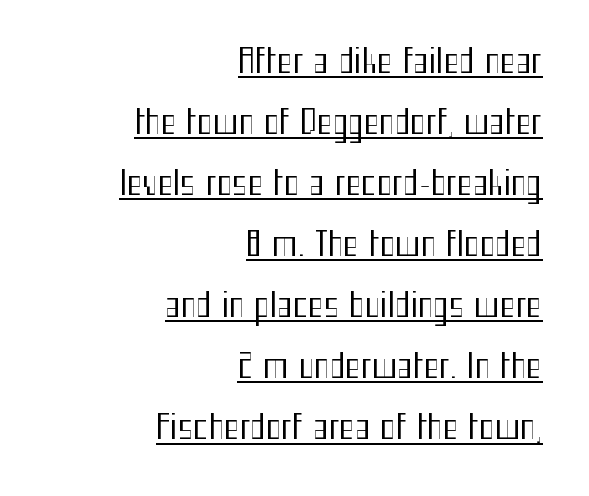
You can see a thin bar hugging the bottom of the glyphs. In CSS terms this would be text-align: right. Are there feet on the stems? There aren't — it's a sans. Characters follow at the spacing the type designer built in.
